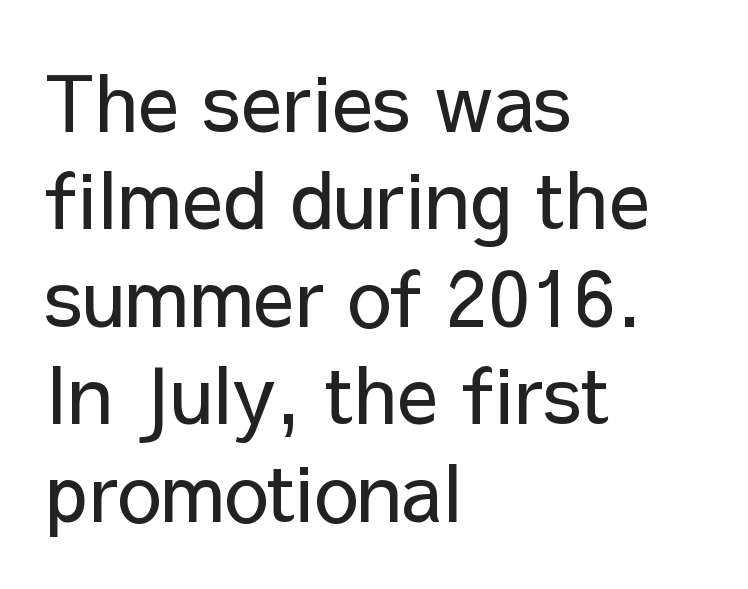
The image shows 78 px regular-weight sans-serif type, upright; set left-aligned, normal line spacing (1.25x), normal letter spacing, not underlined; low stroke contrast and a medium x-height.
